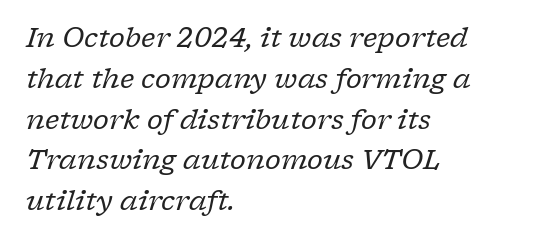
Q: Is the text bold? A: No.
Q: Is the text italic (slanted)? A: Yes, it leans right by about 17 degrees.
Q: Is the text underlined? A: No.
Q: How is the paragraph aligned? A: Left-aligned.
Q: Is the spacing between letters normal or unusually wide? A: Normal.
Q: Is the spacing between lines tight, normal or loose? A: Normal.
